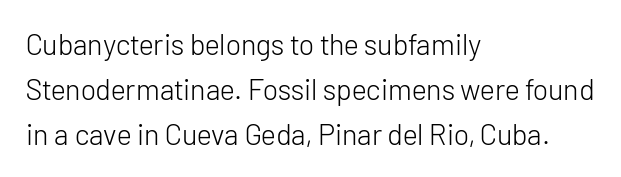
Q: Is the text bold? A: No.
Q: Is the text italic (slanted)? A: No, it is upright.
Q: Is the typeface a serif or a sans-serif typeface? A: Sans-serif.
Q: Is the text underlined? A: No.
Q: How is the paragraph aligned? A: Left-aligned.
Q: Is the spacing between letters normal or unusually wide? A: Normal.
Q: Is the spacing between lines tight, normal or loose? A: Normal.
Q: Width (condensed, normal, or wide)? A: Normal.
Q: Stroke contrast? A: Low.
Q: x-height? A: Medium.
Q: Monospaced? A: No.
